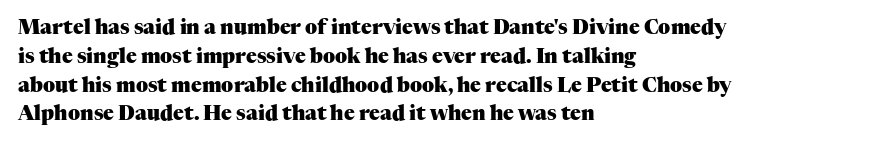
Q: Is the text bold? A: Yes.
Q: Is the text italic (slanted)? A: No, it is upright.
Q: Is the text underlined? A: No.
Q: How is the paragraph aligned? A: Left-aligned.
Q: Is the spacing between letters normal or unusually wide? A: Normal.
Q: Is the spacing between lines tight, normal or loose? A: Normal.
